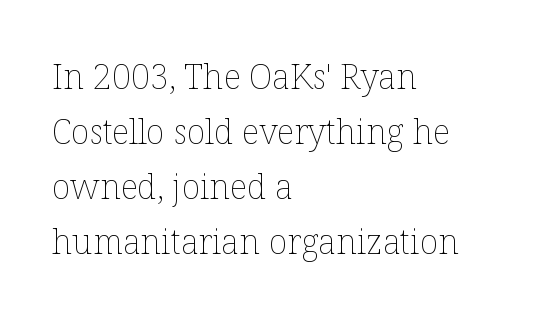
Q: Is the text bold? A: No.
Q: Is the text italic (slanted)? A: No, it is upright.
Q: Is the text underlined? A: No.
Q: How is the paragraph aligned? A: Left-aligned.
Q: Is the spacing between letters normal or unusually wide? A: Normal.
Q: Is the spacing between lines tight, normal or loose? A: Normal.
Q: Width (condensed, normal, or wide)? A: Normal.
Q: Stroke contrast? A: Low.
Q: x-height? A: Medium.
Q: Monospaced? A: No.
